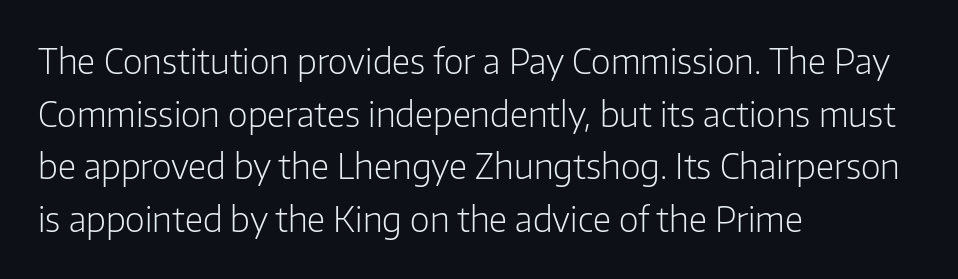
Q: Is the text bold? A: No.
Q: Is the text italic (slanted)? A: No, it is upright.
Q: Is the typeface a serif or a sans-serif typeface? A: Sans-serif.
Q: Is the text underlined? A: No.
Q: How is the paragraph aligned? A: Left-aligned.
Q: Is the spacing between letters normal or unusually wide? A: Normal.
Q: Is the spacing between lines tight, normal or loose? A: Normal.
Q: Width (condensed, normal, or wide)? A: Normal.
Q: Stroke contrast? A: Low.
Q: x-height? A: Medium.
Q: Monospaced? A: No.
